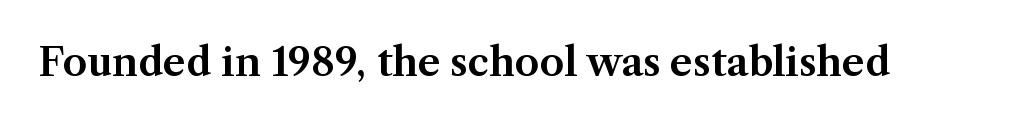
A typesetter would call this proportional, since set widths differ per character. Ordinary non-slanted type is in use. Lines of text with bare space underneath. Regarding serifs, this sample has them.
